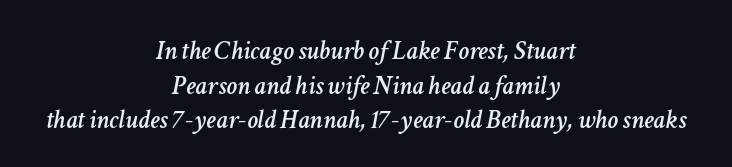
{"italic": "yes", "lean": "right", "slant_degrees": 11, "underline": "no", "align": "center", "line_spacing": "normal", "line_spacing_ratio": 1.28, "letter_spacing": "normal", "letter_spacing_em": 0.0, "glyph_px": 27}
